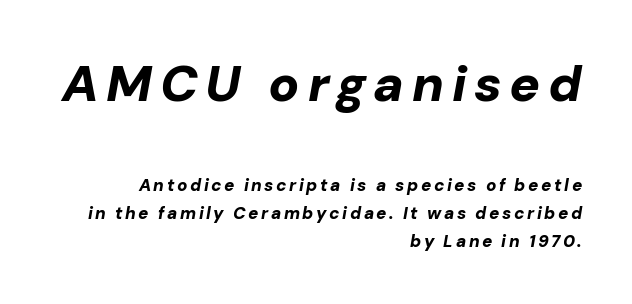
{"italic": "yes", "lean": "right", "slant_degrees": 10, "bold": "yes", "weight": "bold", "width": "normal", "stroke_contrast": "low", "x_height": "medium", "monospaced": "no", "underline": "no", "align": "right", "line_spacing": "normal", "line_spacing_ratio": 1.64, "larger_block": "first", "size_ratio": 3.0, "glyph_px": 51}
